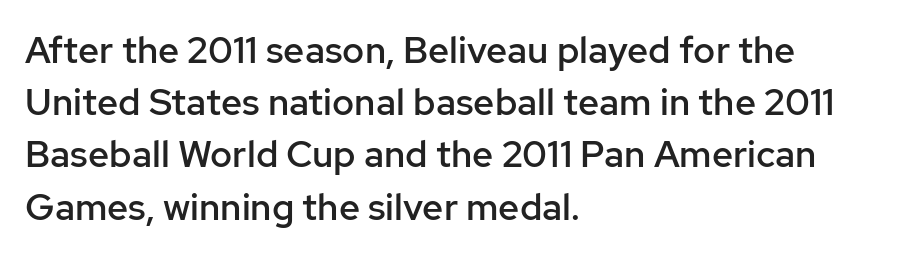
Q: Is the text bold? A: Semi-bold.
Q: Is the text italic (slanted)? A: No, it is upright.
Q: Is the typeface a serif or a sans-serif typeface? A: Sans-serif.
Q: Is the text underlined? A: No.
Q: How is the paragraph aligned? A: Left-aligned.
Q: Is the spacing between letters normal or unusually wide? A: Normal.
Q: Is the spacing between lines tight, normal or loose? A: Normal.
Q: Width (condensed, normal, or wide)? A: Normal.
Q: Stroke contrast? A: Low.
Q: x-height? A: Medium.
Q: Monospaced? A: No.
